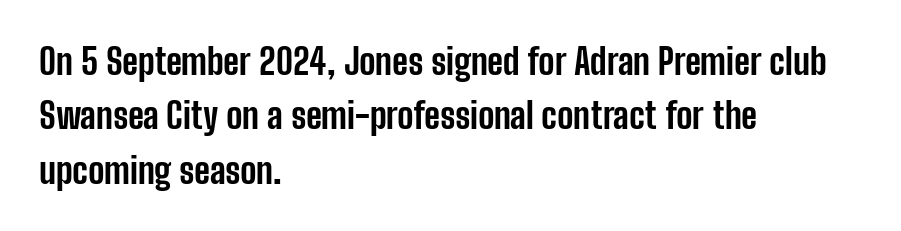
{"serif": "no", "italic": "no", "bold": "yes", "weight": "bold", "width": "condensed", "stroke_contrast": "low", "x_height": "medium", "monospaced": "no", "underline": "no", "align": "left", "line_spacing": "normal", "line_spacing_ratio": 1.51, "letter_spacing": "normal", "letter_spacing_em": 0.0, "glyph_px": 36}
